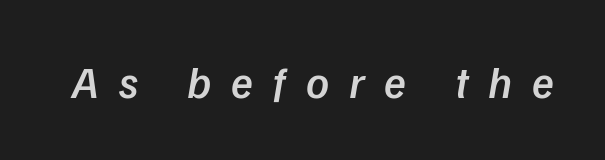
The image shows 45 px semibold sans-serif type; set unusually wide letter spacing (+0.44 em), not underlined; low stroke contrast and a medium x-height.
